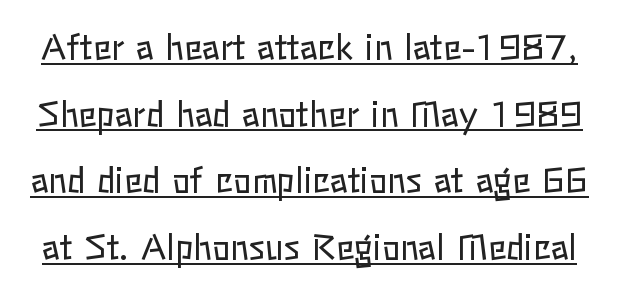
{"italic": "no", "bold": "no", "weight": "regular", "width": "normal", "stroke_contrast": "low", "x_height": "medium", "monospaced": "no", "underline": "yes", "line_spacing": "loose", "line_spacing_ratio": 1.96, "letter_spacing": "normal", "letter_spacing_em": 0.0, "glyph_px": 34}
